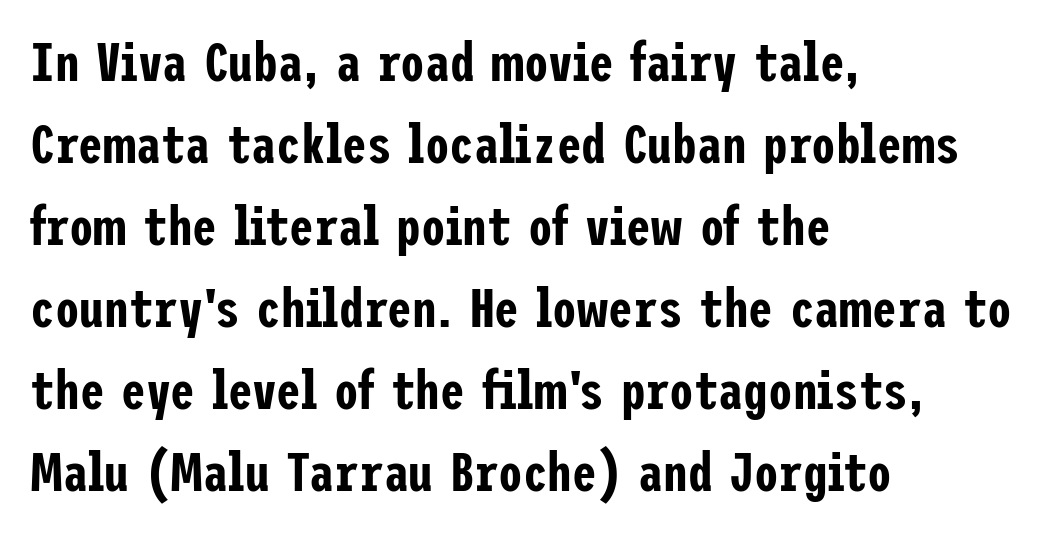
Q: Is the text italic (slanted)? A: No, it is upright.
Q: Is the typeface a serif or a sans-serif typeface? A: Sans-serif.
Q: Is the text underlined? A: No.
Q: How is the paragraph aligned? A: Left-aligned.
Q: Is the spacing between letters normal or unusually wide? A: Normal.
Q: Is the spacing between lines tight, normal or loose? A: Normal.
Q: Width (condensed, normal, or wide)? A: Condensed.
Q: Stroke contrast? A: Low.
Q: x-height? A: Medium.
